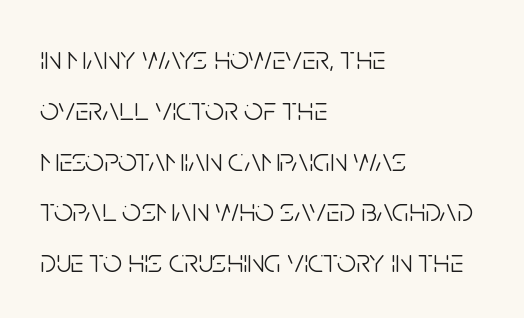
The image shows 33 px light, condensed sans-serif type, upright; set left-aligned, normal line spacing (1.54x), normal letter spacing, not underlined; low stroke contrast and a large x-height.
